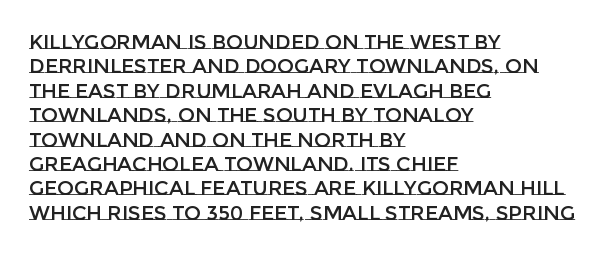
{"italic": "no", "underline": "no", "align": "left", "line_spacing_ratio": 1.22, "letter_spacing": "normal", "letter_spacing_em": 0.0, "glyph_px": 20}
